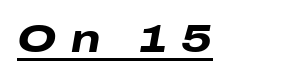
The image shows 39 px heavy, wide type, italic (leaning right); set unusually wide letter spacing (+0.36 em), underlined; low stroke contrast and a medium x-height.
